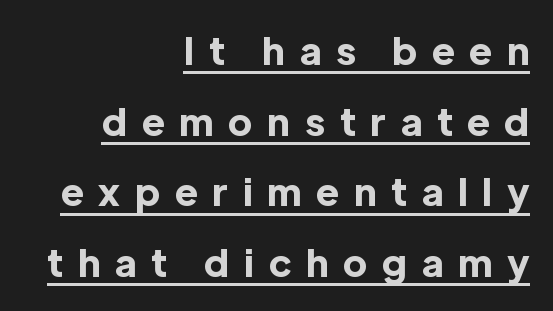
The image shows 38 px bold sans-serif type, upright; set right-aligned, line spacing 1.86x, unusually wide letter spacing (+0.4 em), underlined; a medium x-height.
